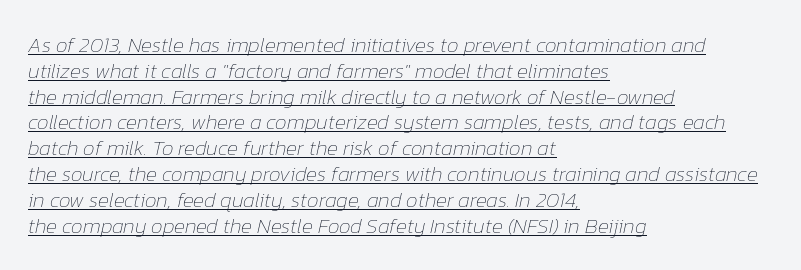
Q: Is the text bold? A: No.
Q: Is the text italic (slanted)? A: Yes, it leans right by about 12 degrees.
Q: Is the text underlined? A: Yes.
Q: How is the paragraph aligned? A: Left-aligned.
Q: Is the spacing between letters normal or unusually wide? A: Normal.
